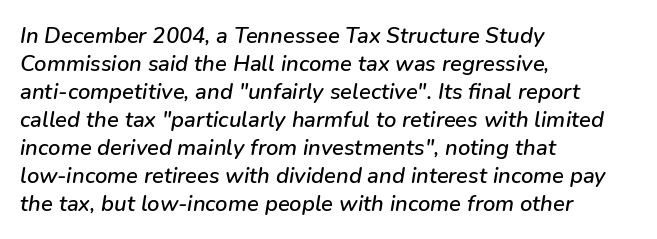
Q: Is the text italic (slanted)? A: Yes, it leans right by about 9 degrees.
Q: Is the text underlined? A: No.
Q: How is the paragraph aligned? A: Left-aligned.
Q: Is the spacing between letters normal or unusually wide? A: Normal.
Q: Is the spacing between lines tight, normal or loose? A: Normal.
